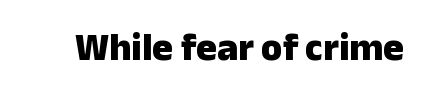
Q: Is the text bold? A: Yes.
Q: Is the text italic (slanted)? A: No, it is upright.
Q: Is the typeface a serif or a sans-serif typeface? A: Sans-serif.
Q: Is the text underlined? A: No.
Q: Is the spacing between letters normal or unusually wide? A: Normal.
Q: Width (condensed, normal, or wide)? A: Normal.
Q: Stroke contrast? A: Low.
Q: x-height? A: Medium.
Q: Monospaced? A: No.
